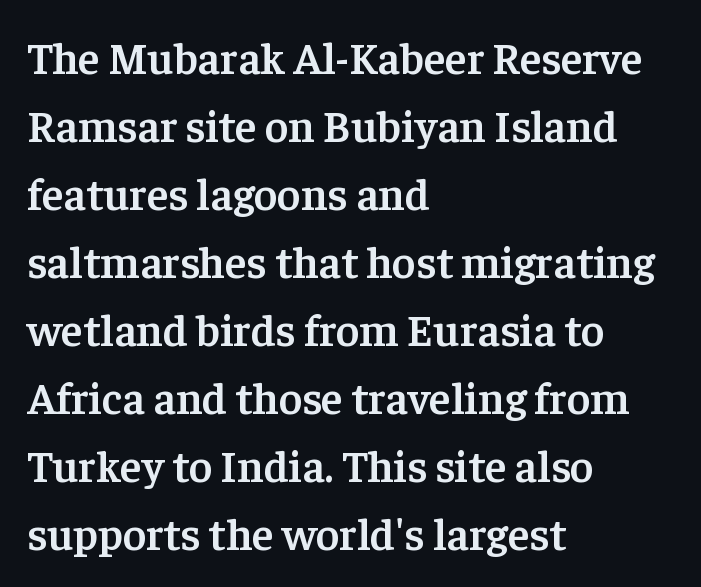
The image shows 45 px semibold serif type, upright; set left-aligned, normal line spacing (1.51x), normal letter spacing, not underlined; low stroke contrast and a medium x-height.
